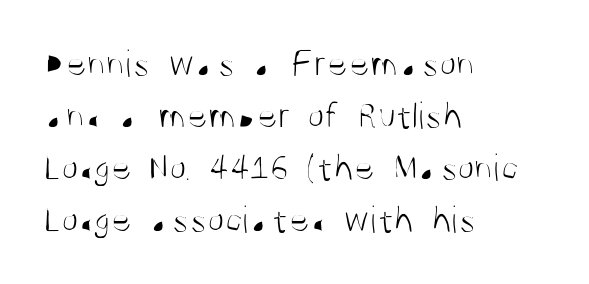
{"serif": "no", "italic": "no", "bold": "no", "weight": "light", "width": "condensed", "stroke_contrast": "medium", "x_height": "large", "monospaced": "no", "underline": "no", "align": "left", "line_spacing": "normal", "line_spacing_ratio": 1.33, "letter_spacing": "normal", "letter_spacing_em": 0.0, "glyph_px": 39}
